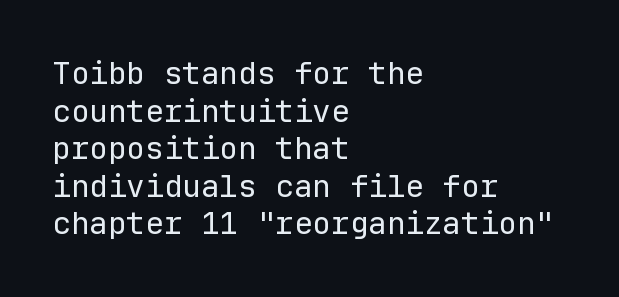
Caption: multi-line text, flush left, ragged right. Beneath every word, the page is bare. Default kerning and tracking; the words read as compact shapes. Type style note: lacks serifs. You can tell it's not italic because the verticals are truly vertical. Counters stay open thanks to moderate or lighter strokes.
